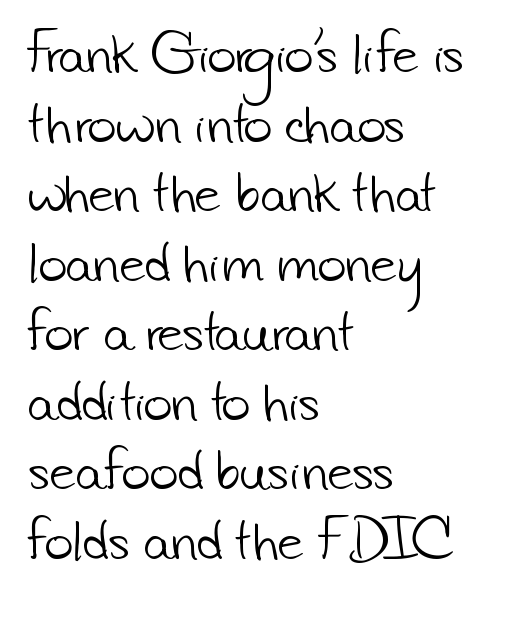
Q: Is the text bold? A: No.
Q: Is the typeface a serif or a sans-serif typeface? A: Sans-serif.
Q: Is the text underlined? A: No.
Q: How is the paragraph aligned? A: Left-aligned.
Q: Is the spacing between letters normal or unusually wide? A: Normal.
Q: Is the spacing between lines tight, normal or loose? A: Normal.
Q: Width (condensed, normal, or wide)? A: Normal.
Q: Stroke contrast? A: Low.
Q: x-height? A: Small.
Q: Monospaced? A: No.
